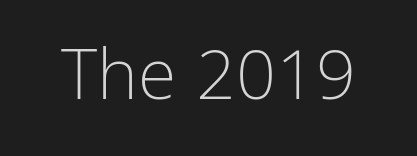
Q: Is the text bold? A: No.
Q: Is the text italic (slanted)? A: No, it is upright.
Q: Is the typeface a serif or a sans-serif typeface? A: Sans-serif.
Q: Is the text underlined? A: No.
Q: Is the spacing between letters normal or unusually wide? A: Normal.
Q: Width (condensed, normal, or wide)? A: Condensed.
Q: Stroke contrast? A: Low.
Q: x-height? A: Medium.
Q: Monospaced? A: No.
